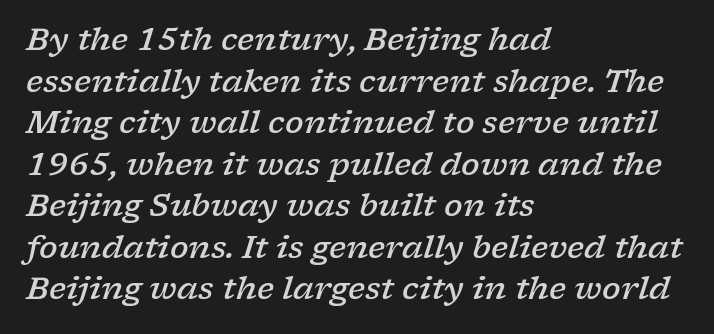
The image shows 31 px semibold, wide serif type, italic (leaning right); set left-aligned, normal line spacing (1.34x), normal letter spacing, not underlined; low stroke contrast and a medium x-height.
